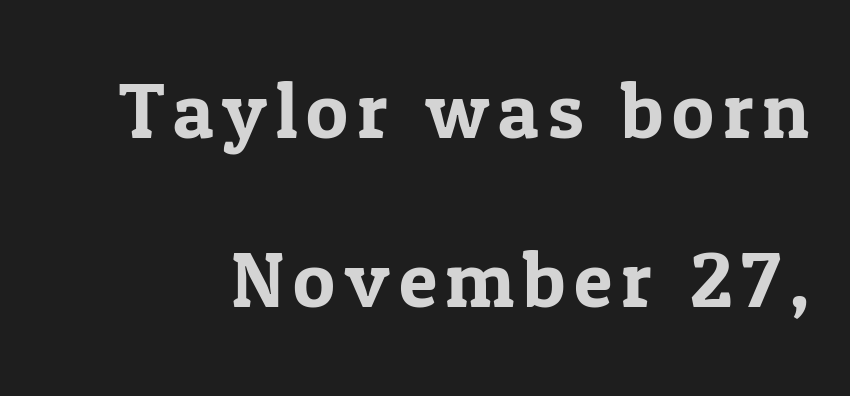
Q: Is the text italic (slanted)? A: No, it is upright.
Q: Is the typeface a serif or a sans-serif typeface? A: Serif.
Q: Is the text underlined? A: No.
Q: Is the spacing between lines tight, normal or loose? A: Loose.
Q: Width (condensed, normal, or wide)? A: Normal.
Q: Stroke contrast? A: Low.
Q: x-height? A: Medium.
Q: Monospaced? A: No.
